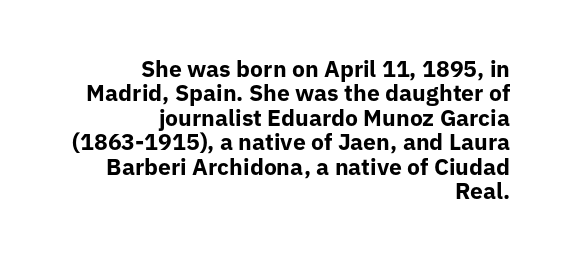
The image shows 23 px bold type, upright; set right-aligned, tight line spacing (1.06x), normal letter spacing, not underlined.
